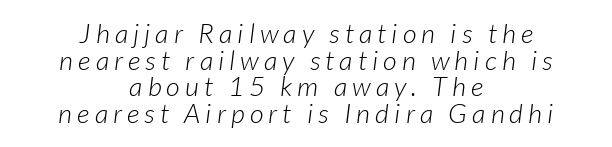
{"bold": "no", "underline": "no", "align": "center", "line_spacing": "tight", "line_spacing_ratio": 0.99, "glyph_px": 27}
